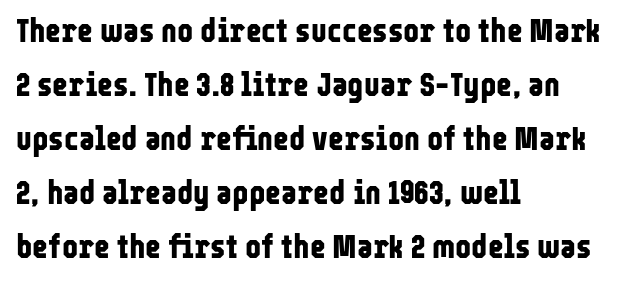
{"serif": "no", "italic": "no", "bold": "yes", "weight": "bold", "width": "condensed", "stroke_contrast": "low", "x_height": "medium", "monospaced": "no", "underline": "no", "align": "left", "line_spacing": "normal", "line_spacing_ratio": 1.59, "letter_spacing": "normal", "letter_spacing_em": 0.0, "glyph_px": 34}
